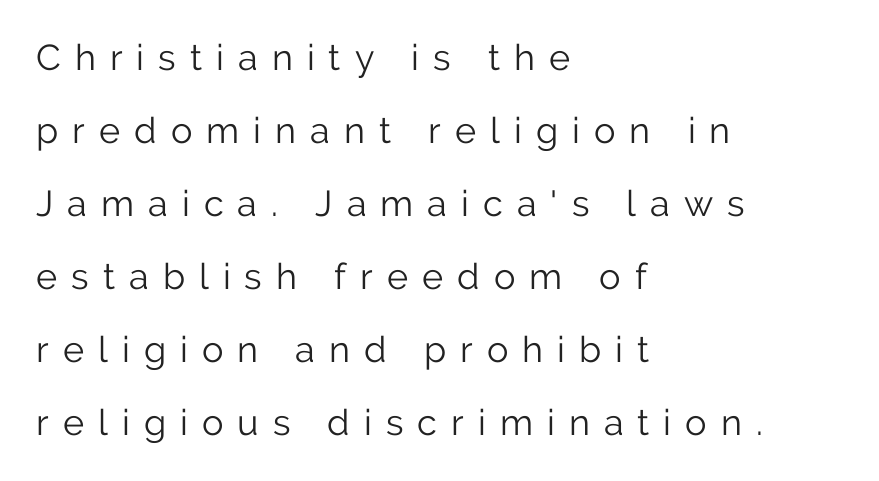
{"serif": "no", "italic": "no", "bold": "no", "weight": "light", "width": "normal", "stroke_contrast": "low", "x_height": "medium", "monospaced": "no", "underline": "no", "align": "left", "line_spacing": "loose", "line_spacing_ratio": 2.03, "letter_spacing": "wide", "letter_spacing_em": 0.39, "glyph_px": 36}
